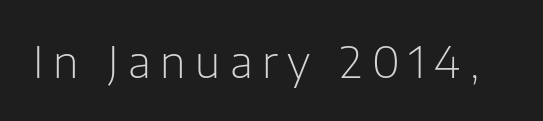
The image shows 43 px light sans-serif type, upright; set unusually wide letter spacing (+0.22 em), not underlined; low stroke contrast and a medium x-height.
